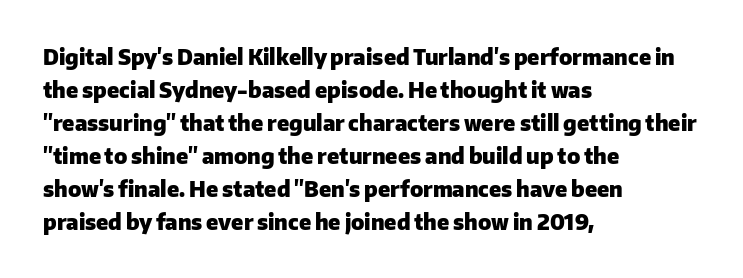
{"italic": "no", "bold": "yes", "underline": "no", "align": "left", "line_spacing": "normal", "line_spacing_ratio": 1.57, "letter_spacing": "normal", "letter_spacing_em": 0.0, "glyph_px": 21}
